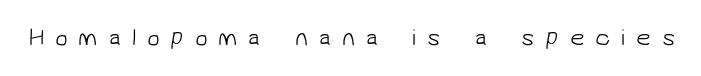
The image shows 23 px text type; set unusually wide letter spacing (+0.48 em), not underlined.
